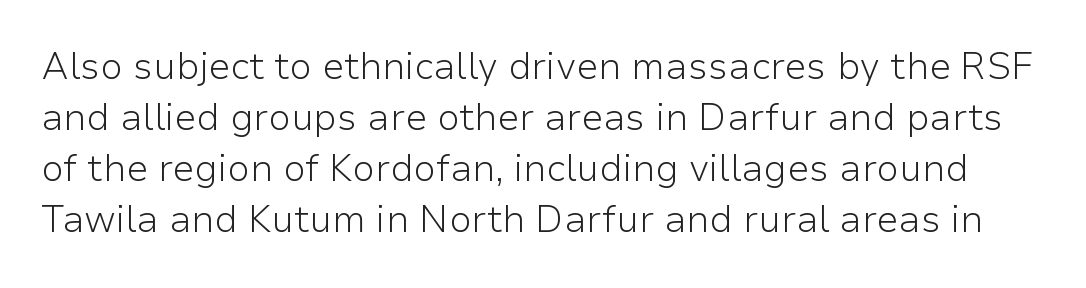
Stroke terminals: plain, sans-serif. Lines of text with bare space underneath. The space between consecutive lines is moderate. Glyph-to-glyph distance matches everyday printed text. Summary of weight: not heavy and not bold. Upright lettering throughout.
